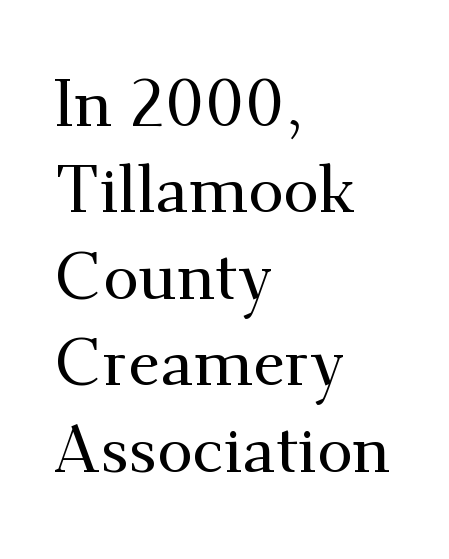
Q: Is the text italic (slanted)? A: No, it is upright.
Q: Is the typeface a serif or a sans-serif typeface? A: Serif.
Q: Is the text underlined? A: No.
Q: How is the paragraph aligned? A: Left-aligned.
Q: Is the spacing between letters normal or unusually wide? A: Normal.
Q: Is the spacing between lines tight, normal or loose? A: Normal.
Q: Width (condensed, normal, or wide)? A: Normal.
Q: Stroke contrast? A: Medium.
Q: x-height? A: Small.
Q: Monospaced? A: No.
